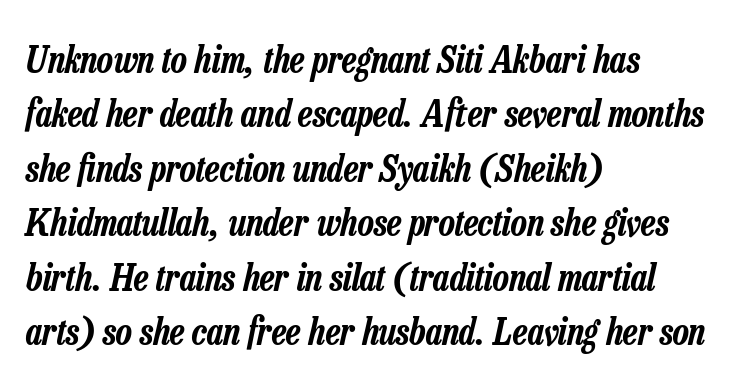
Italic? Definitely — the glyphs are oblique. Lines of text with bare space underneath. Compared with typical body copy, the letter spacing here is the same. Is there much room between lines? A standard amount, neither cramped nor airy. The ragged edge is on the right, which tells us the setting is flush left.
